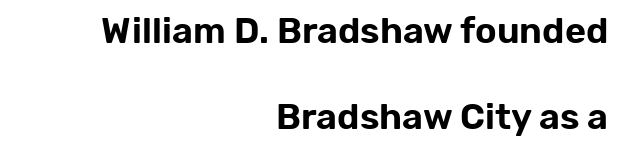
{"serif": "no", "italic": "no", "width": "normal", "stroke_contrast": "low", "x_height": "medium", "monospaced": "no", "underline": "no", "align": "right", "line_spacing": "loose", "line_spacing_ratio": 2.38, "letter_spacing": "normal", "letter_spacing_em": 0.0, "glyph_px": 36}
